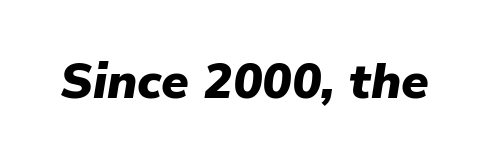
The image shows 49 px heavy type, italic (leaning right); set normal letter spacing, not underlined; low stroke contrast and a medium x-height.
